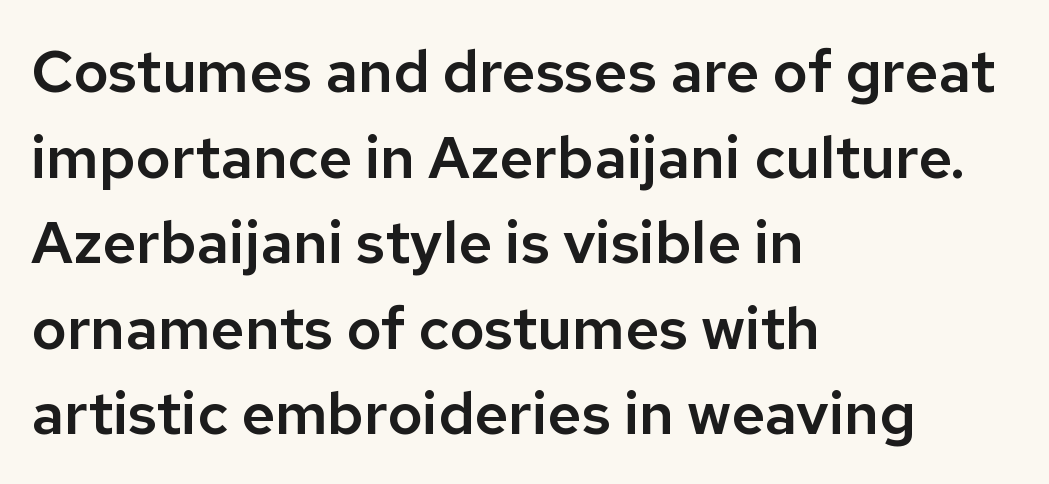
{"serif": "no", "italic": "no", "width": "normal", "stroke_contrast": "low", "x_height": "medium", "monospaced": "no", "underline": "no", "align": "left", "line_spacing": "normal", "line_spacing_ratio": 1.45, "letter_spacing": "normal", "letter_spacing_em": 0.0, "glyph_px": 59}
